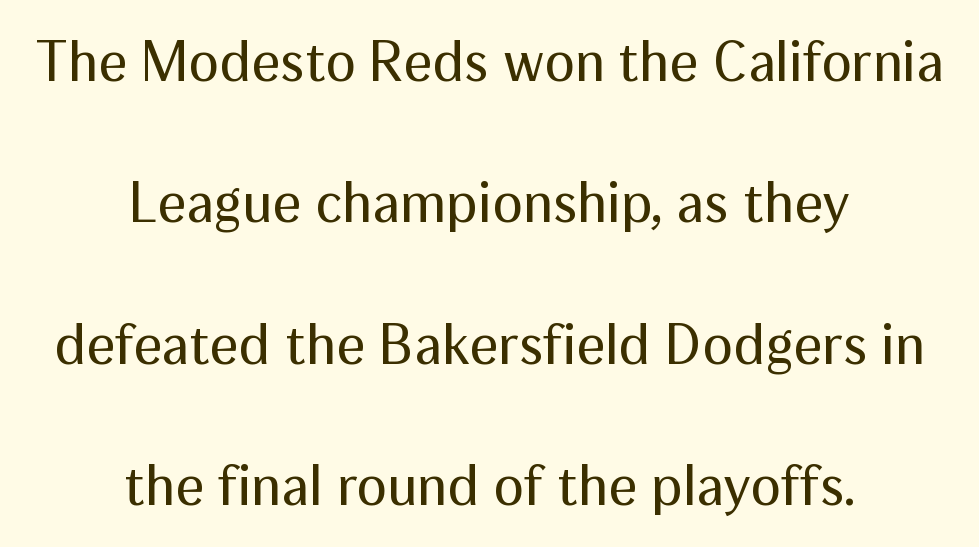
{"serif": "no", "italic": "no", "bold": "no", "weight": "regular", "width": "normal", "stroke_contrast": "medium", "x_height": "medium", "monospaced": "no", "underline": "no", "align": "center", "line_spacing": "loose", "line_spacing_ratio": 2.48, "letter_spacing": "normal", "letter_spacing_em": 0.0, "glyph_px": 57}
